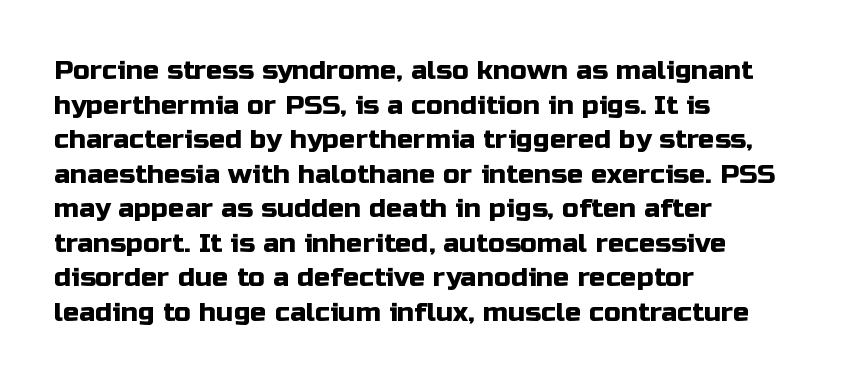
You could call the tracking neutral — neither tight nor loose. Interline gaps are of average width in this sample. The zone under the glyphs is completely vacant. A classic flush-left, rag-right setting is used for this passage. Style check: upright.
